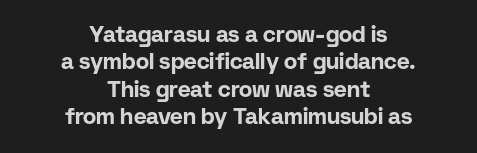
Q: Is the text bold? A: Yes.
Q: Is the text italic (slanted)? A: No, it is upright.
Q: Is the text underlined? A: No.
Q: How is the paragraph aligned? A: Centered.
Q: Is the spacing between letters normal or unusually wide? A: Normal.
Q: Is the spacing between lines tight, normal or loose? A: Normal.
